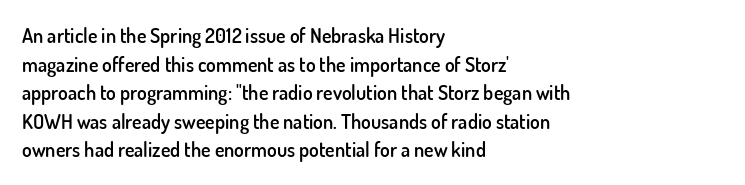
{"italic": "no", "bold": "semi", "underline": "no", "align": "left", "line_spacing": "normal", "line_spacing_ratio": 1.43, "letter_spacing": "normal", "letter_spacing_em": 0.0, "glyph_px": 20}
